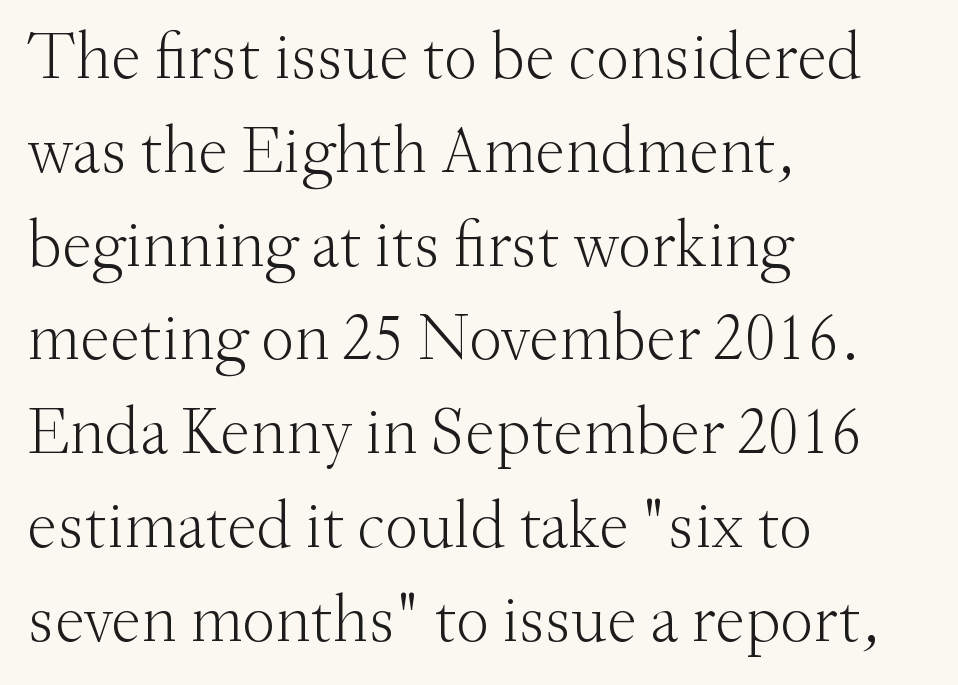
The image shows 67 px light serif type, upright; set left-aligned, normal line spacing (1.4x), normal letter spacing, not underlined; medium stroke contrast and a small x-height.
